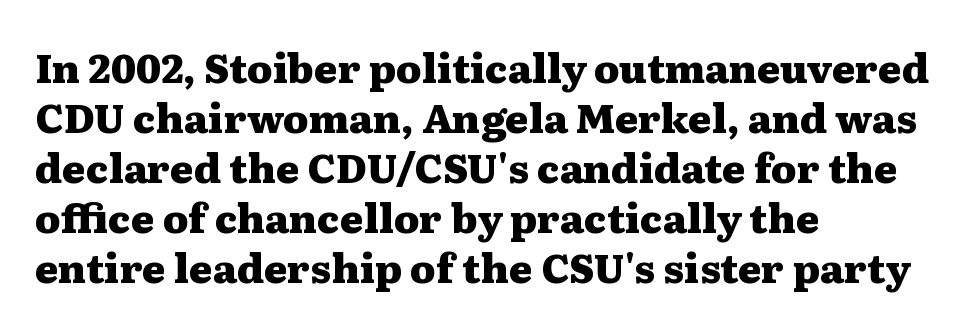
Short and long lines alike share a common starting point at left. The passage shown stacks its lines at a standard gap. This sample has the flowing, uneven cadence of proportional lettering. The typography opts for an upright posture over an oblique one. To sum up the face: it has serifs. Look at the stroke-to-counter ratio: heavy, a bold.
